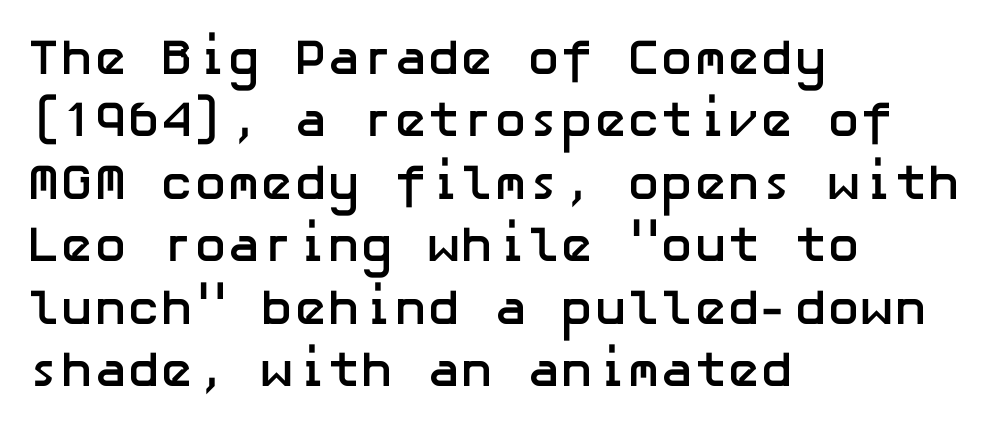
The font's upright variant was chosen for this text. Look at the tracking — it's just the regular setting, nothing added. Only glyphs here, with clear space below each row. The paragraph shown leans on its left margin.
